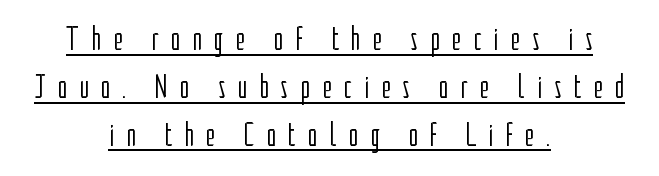
Q: Is the text bold? A: No.
Q: Is the text italic (slanted)? A: No, it is upright.
Q: Is the typeface a serif or a sans-serif typeface? A: Sans-serif.
Q: Is the text underlined? A: Yes.
Q: How is the paragraph aligned? A: Centered.
Q: Is the spacing between letters normal or unusually wide? A: Unusually wide.
Q: Is the spacing between lines tight, normal or loose? A: Normal.
Q: Width (condensed, normal, or wide)? A: Condensed.
Q: Stroke contrast? A: Low.
Q: x-height? A: Medium.
Q: Monospaced? A: No.
